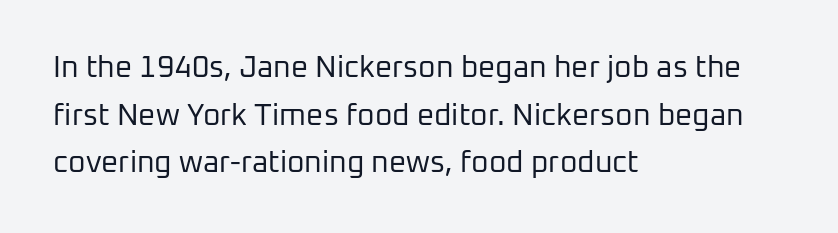
The image shows 30 px regular-weight sans-serif type, upright; set left-aligned, normal line spacing (1.59x), normal letter spacing, not underlined; low stroke contrast and a medium x-height.
